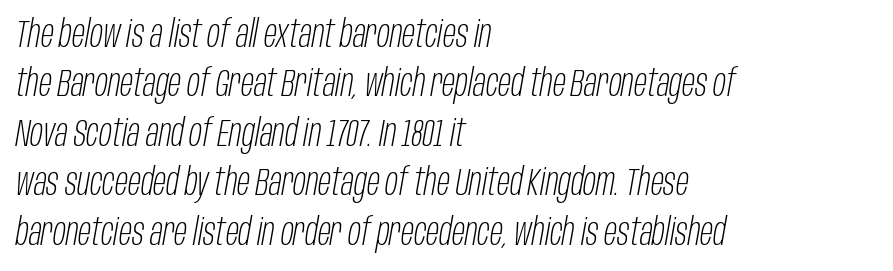
{"italic": "yes", "lean": "right", "slant_degrees": 10, "bold": "no", "weight": "light", "width": "condensed", "stroke_contrast": "low", "x_height": "large", "monospaced": "no", "underline": "no", "align": "left", "line_spacing": "normal", "line_spacing_ratio": 1.3, "letter_spacing": "normal", "letter_spacing_em": 0.0, "glyph_px": 38}
